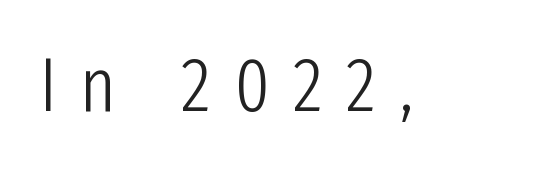
{"serif": "no", "italic": "no", "bold": "no", "weight": "light", "width": "condensed", "stroke_contrast": "low", "x_height": "medium", "monospaced": "no", "underline": "no", "letter_spacing": "wide", "letter_spacing_em": 0.31, "glyph_px": 76}
